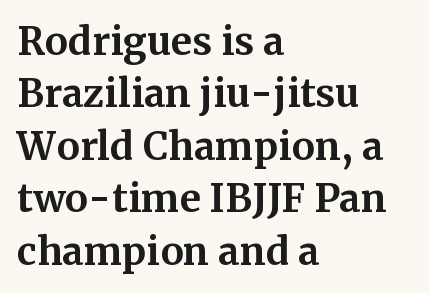
Q: Is the text bold? A: Yes.
Q: Is the text italic (slanted)? A: No, it is upright.
Q: Is the typeface a serif or a sans-serif typeface? A: Serif.
Q: Is the text underlined? A: No.
Q: How is the paragraph aligned? A: Left-aligned.
Q: Is the spacing between letters normal or unusually wide? A: Normal.
Q: Is the spacing between lines tight, normal or loose? A: Normal.
Q: Width (condensed, normal, or wide)? A: Normal.
Q: Stroke contrast? A: Medium.
Q: x-height? A: Medium.
Q: Monospaced? A: No.
